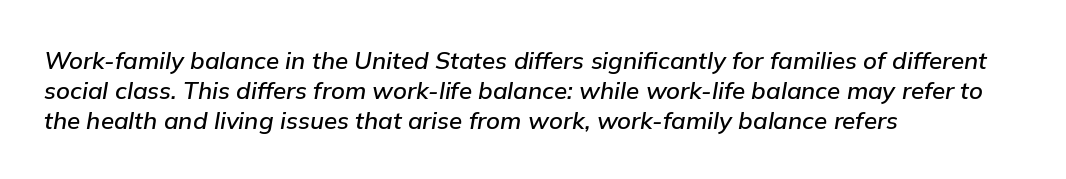
{"italic": "yes", "lean": "right", "slant_degrees": 9, "underline": "no", "align": "left", "line_spacing_ratio": 1.24, "letter_spacing": "normal", "letter_spacing_em": 0.0, "glyph_px": 24}
